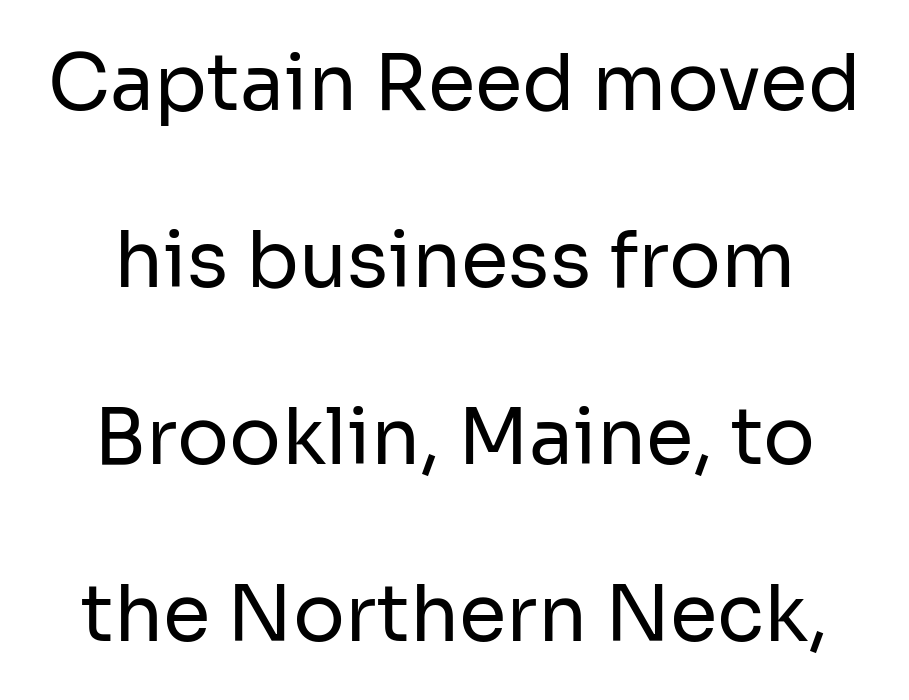
{"serif": "no", "italic": "no", "bold": "no", "weight": "regular", "width": "normal", "stroke_contrast": "low", "x_height": "medium", "monospaced": "no", "underline": "no", "line_spacing": "loose", "line_spacing_ratio": 2.3, "letter_spacing": "normal", "letter_spacing_em": 0.0, "glyph_px": 77}
